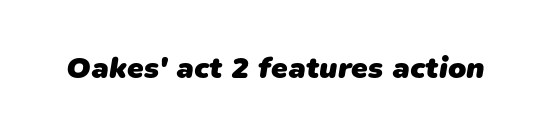
{"serif": "no", "bold": "yes", "weight": "heavy", "width": "normal", "stroke_contrast": "low", "x_height": "medium", "monospaced": "no", "underline": "no", "letter_spacing": "normal", "letter_spacing_em": 0.0, "glyph_px": 30}
